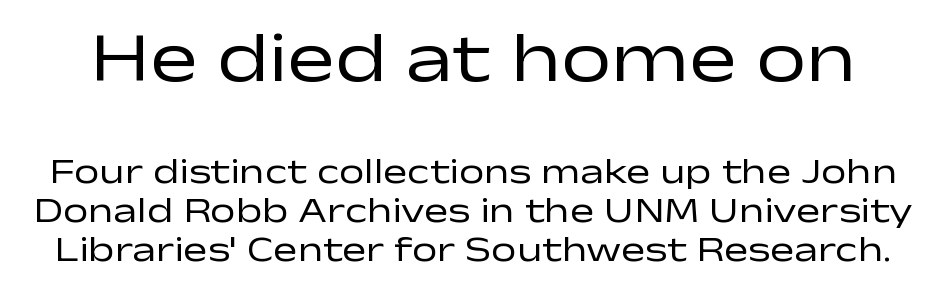
Bare-footed words on every line. This sample has the flowing, uneven cadence of proportional lettering. You can tell it's not italic because the verticals are truly vertical. The tracking reads as untouched default to a designer's eye. Vertically, the passage feels compressed, each row crowding the next.
